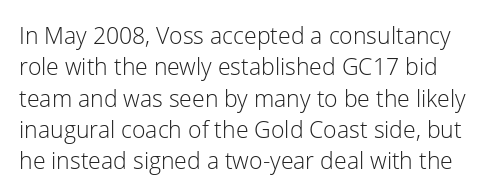
Q: Is the text bold? A: No.
Q: Is the text italic (slanted)? A: No, it is upright.
Q: Is the text underlined? A: No.
Q: How is the paragraph aligned? A: Left-aligned.
Q: Is the spacing between letters normal or unusually wide? A: Normal.
Q: Is the spacing between lines tight, normal or loose? A: Normal.
